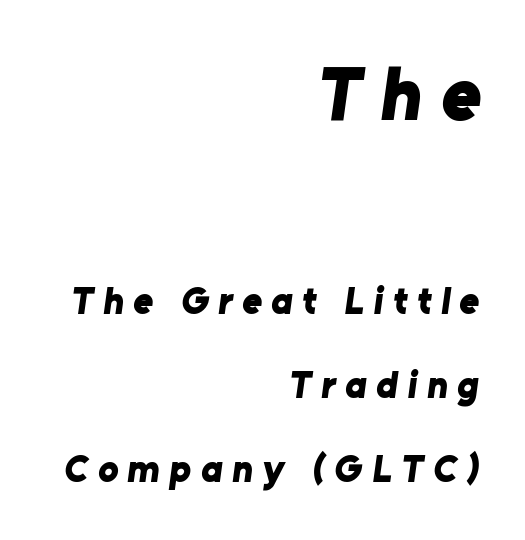
{"serif": "no", "bold": "yes", "weight": "bold", "width": "normal", "stroke_contrast": "low", "x_height": "medium", "monospaced": "no", "underline": "no", "align": "right", "line_spacing": "loose", "line_spacing_ratio": 2.22, "letter_spacing": "wide", "letter_spacing_em": 0.25, "larger_block": "first", "size_ratio": 2.0, "glyph_px": 76}
